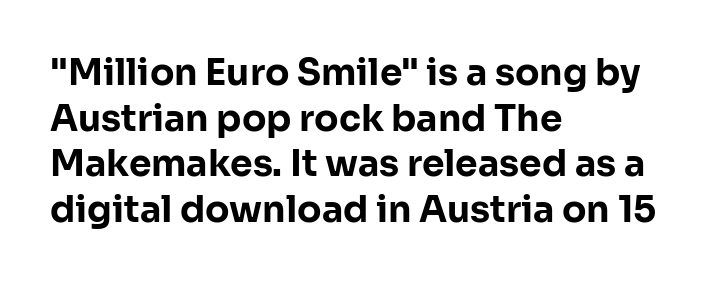
Q: Is the text bold? A: Yes.
Q: Is the text italic (slanted)? A: No, it is upright.
Q: Is the typeface a serif or a sans-serif typeface? A: Sans-serif.
Q: Is the text underlined? A: No.
Q: How is the paragraph aligned? A: Left-aligned.
Q: Is the spacing between letters normal or unusually wide? A: Normal.
Q: Is the spacing between lines tight, normal or loose? A: Normal.
Q: Width (condensed, normal, or wide)? A: Normal.
Q: Stroke contrast? A: Low.
Q: x-height? A: Medium.
Q: Monospaced? A: No.
